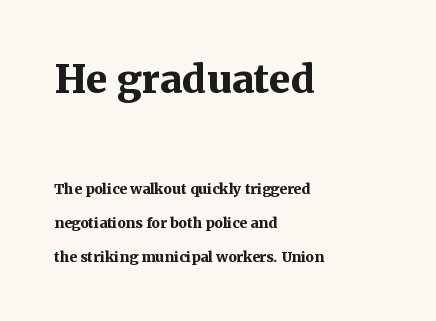
The passage shown is typed in a proportional face where columns would drift. A full-strength bold gives these letters their thick strokes. This sample uses plain, unmodified letter spacing. Which of the two is more prominent by size? The first, at the top. Check the space under the baseline: it is left empty. Notice how the passage keeps a crisp vertical edge on the left only.
